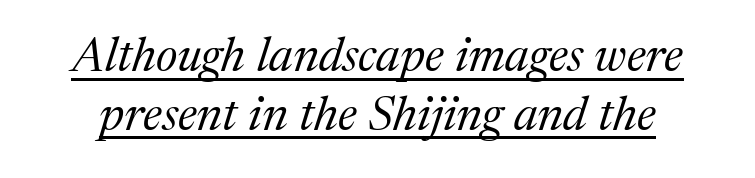
The font's italic variant was chosen for this text. What decoration does the sample have? An underline. Unbolded letterforms with no extra heft. Each letter's strokes conclude with small projecting serifs. Tracking value appears to be zero — textbook default spacing. You could not count columns in this text — the font is proportionally spaced.
